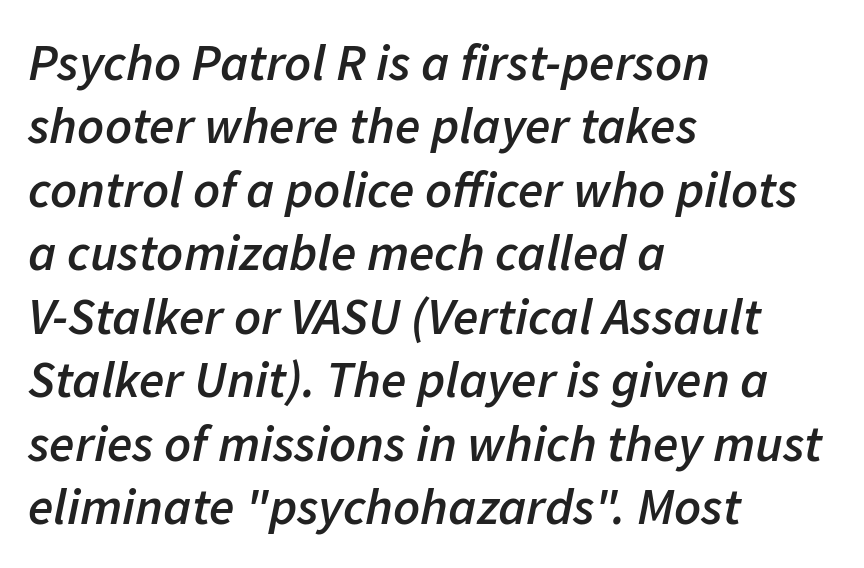
{"italic": "yes", "lean": "right", "slant_degrees": 11, "bold": "semi", "weight": "semibold", "width": "normal", "stroke_contrast": "low", "x_height": "medium", "monospaced": "no", "underline": "no", "align": "left", "line_spacing_ratio": 1.22, "letter_spacing": "normal", "letter_spacing_em": 0.0, "glyph_px": 52}
